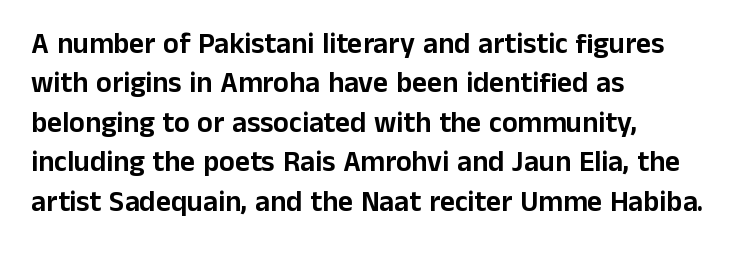
Visually the block forms a straight wall on the left and a jagged coastline on the right. How are the letters spaced? Ordinarily, with no added tracking. The font family rendered here belongs to the sans-serif group. Upright lettering throughout. Underlining? Definitely not there. Compared with typical paragraphs, the rows here are spaced about the same.
